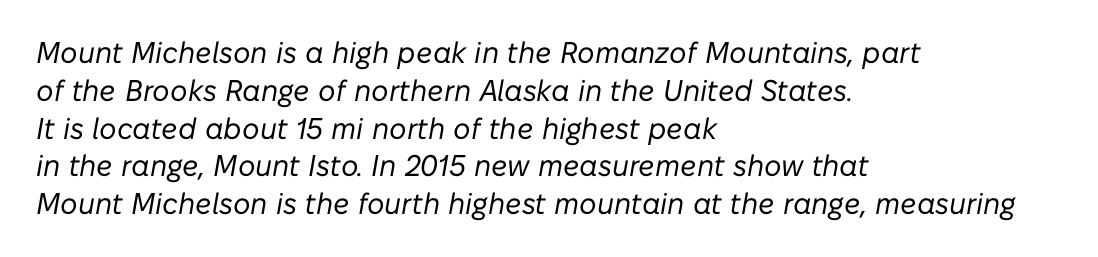
A normal amount of white space separates one row of letters from the next. Nobody touched the tracking dial on this one. Spacing verdict: proportional, widths tailored to each character. This sample uses an oblique cut, with every glyph tilted off the vertical.
